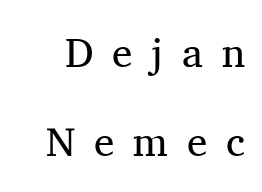
Q: Is the text bold? A: No.
Q: Is the text italic (slanted)? A: No, it is upright.
Q: Is the typeface a serif or a sans-serif typeface? A: Serif.
Q: Is the text underlined? A: No.
Q: Is the spacing between letters normal or unusually wide? A: Unusually wide.
Q: Is the spacing between lines tight, normal or loose? A: Loose.
Q: Width (condensed, normal, or wide)? A: Normal.
Q: Stroke contrast? A: Medium.
Q: x-height? A: Medium.
Q: Monospaced? A: No.
